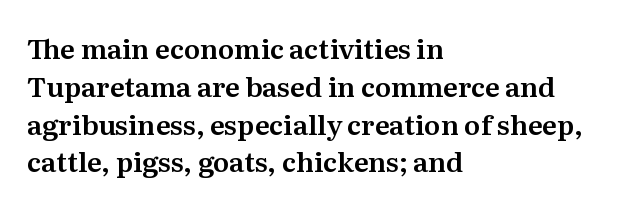
{"italic": "no", "underline": "no", "align": "left", "line_spacing": "normal", "line_spacing_ratio": 1.4, "letter_spacing": "normal", "letter_spacing_em": 0.0, "glyph_px": 27}
